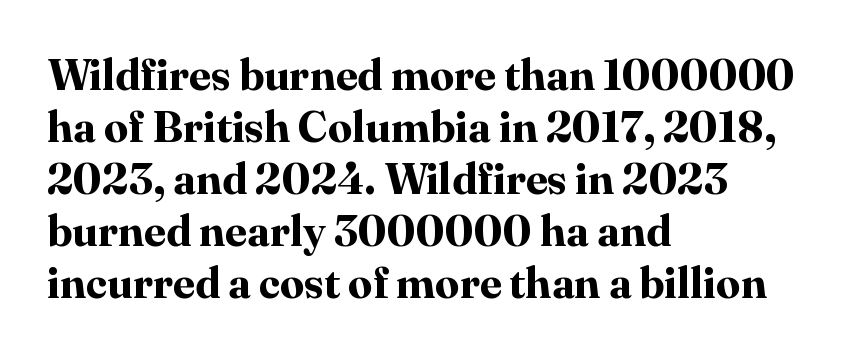
Q: Is the text bold? A: Yes.
Q: Is the text italic (slanted)? A: No, it is upright.
Q: Is the typeface a serif or a sans-serif typeface? A: Serif.
Q: Is the text underlined? A: No.
Q: How is the paragraph aligned? A: Left-aligned.
Q: Is the spacing between letters normal or unusually wide? A: Normal.
Q: Width (condensed, normal, or wide)? A: Normal.
Q: Stroke contrast? A: High.
Q: x-height? A: Medium.
Q: Monospaced? A: No.
